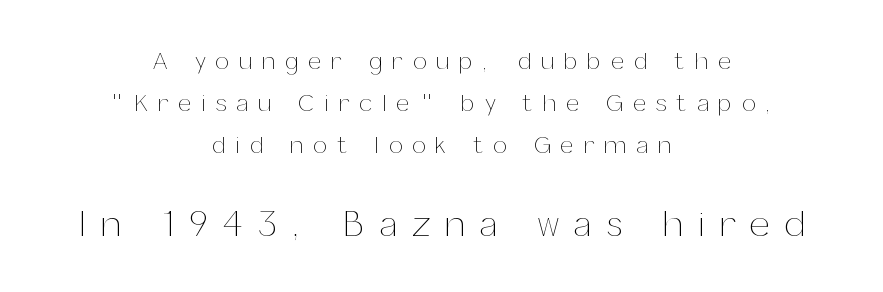
{"italic": "no", "bold": "no", "weight": "thin", "width": "normal", "stroke_contrast": "medium", "x_height": "medium", "monospaced": "no", "underline": "no", "align": "center", "line_spacing_ratio": 1.76, "letter_spacing": "wide", "letter_spacing_em": 0.43, "larger_block": "second", "size_ratio": 1.5, "glyph_px": 36}
